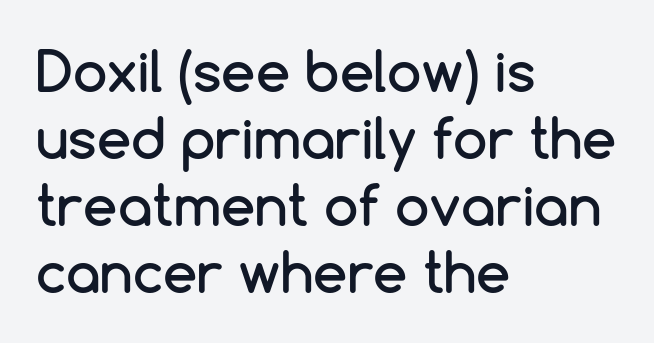
Q: Is the text italic (slanted)? A: No, it is upright.
Q: Is the typeface a serif or a sans-serif typeface? A: Sans-serif.
Q: Is the text underlined? A: No.
Q: How is the paragraph aligned? A: Left-aligned.
Q: Is the spacing between letters normal or unusually wide? A: Normal.
Q: Width (condensed, normal, or wide)? A: Normal.
Q: Stroke contrast? A: Low.
Q: x-height? A: Medium.
Q: Monospaced? A: No.
